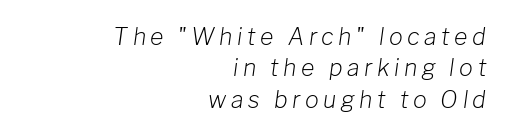
{"italic": "yes", "lean": "right", "slant_degrees": 8, "bold": "no", "underline": "no", "align": "right", "line_spacing": "normal", "line_spacing_ratio": 1.36, "letter_spacing": "wide", "letter_spacing_em": 0.2, "glyph_px": 23}
